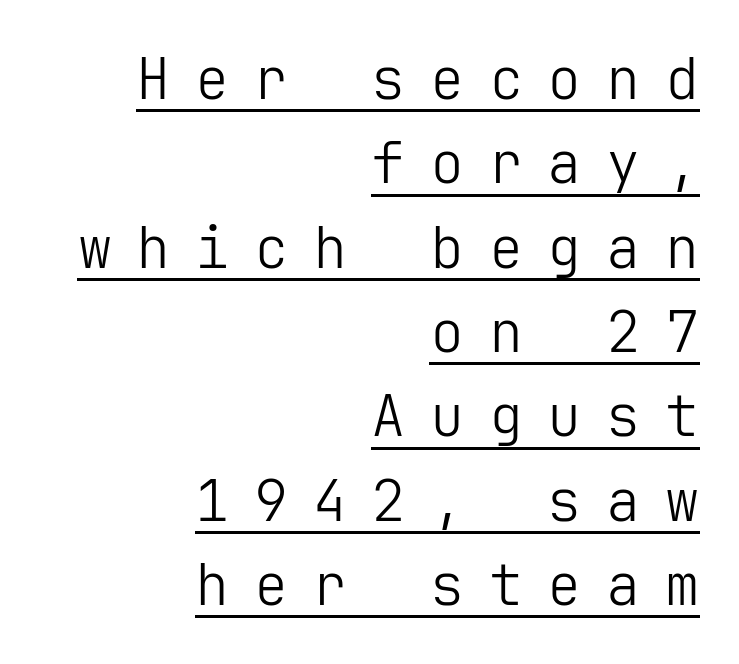
The image shows 57 px light sans-serif type, upright; set right-aligned, normal line spacing (1.48x), unusually wide letter spacing (+0.43 em), underlined; low stroke contrast and a medium x-height.
